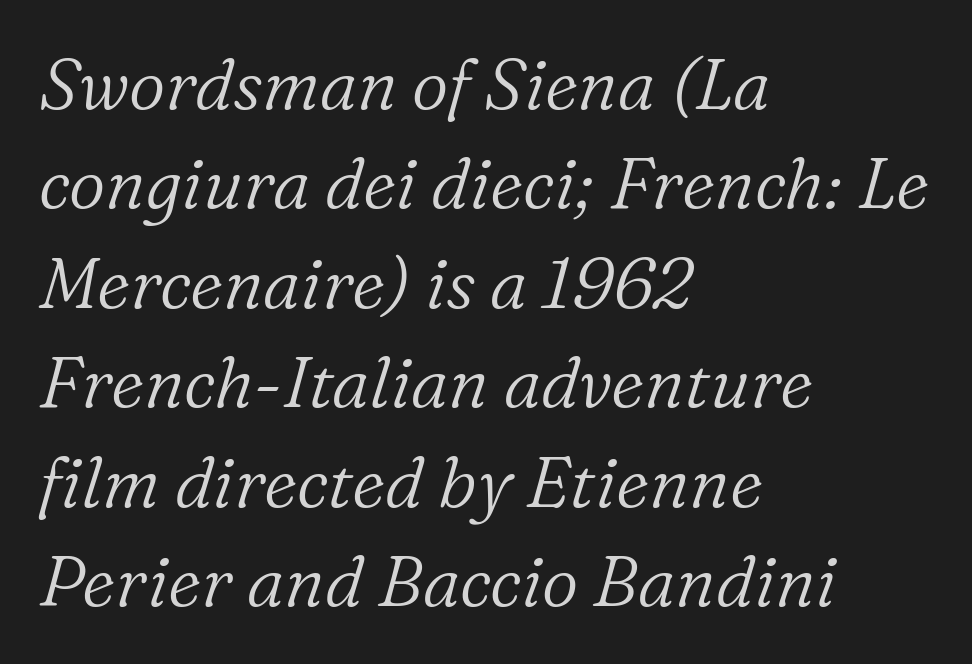
Q: Is the text bold? A: No.
Q: Is the text italic (slanted)? A: Yes, it leans right by about 16 degrees.
Q: Is the typeface a serif or a sans-serif typeface? A: Serif.
Q: Is the text underlined? A: No.
Q: How is the paragraph aligned? A: Left-aligned.
Q: Is the spacing between letters normal or unusually wide? A: Normal.
Q: Is the spacing between lines tight, normal or loose? A: Normal.
Q: Width (condensed, normal, or wide)? A: Normal.
Q: Stroke contrast? A: Low.
Q: x-height? A: Medium.
Q: Monospaced? A: No.
